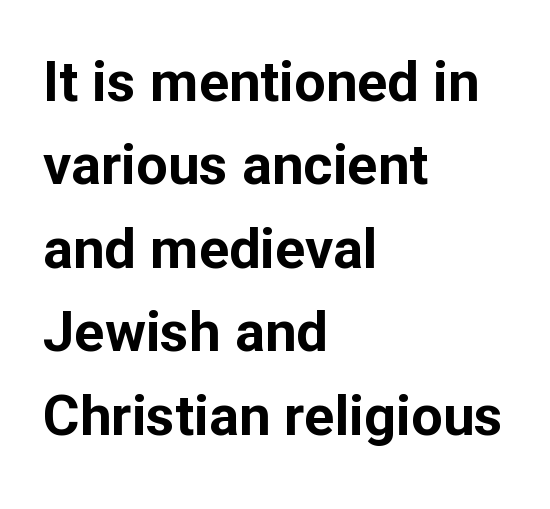
The image shows 56 px bold sans-serif type, upright; set left-aligned, normal line spacing (1.49x), normal letter spacing, not underlined; low stroke contrast and a medium x-height.
